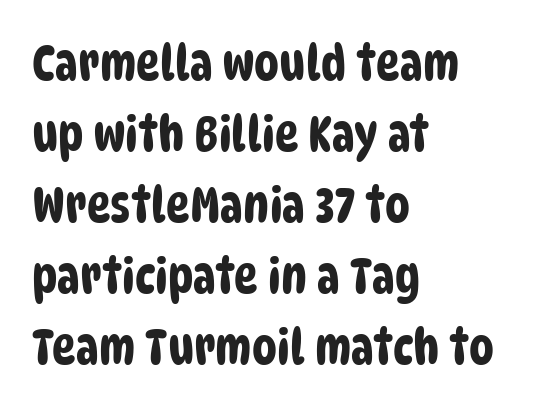
Q: Is the typeface a serif or a sans-serif typeface? A: Sans-serif.
Q: Is the text underlined? A: No.
Q: How is the paragraph aligned? A: Left-aligned.
Q: Is the spacing between letters normal or unusually wide? A: Normal.
Q: Is the spacing between lines tight, normal or loose? A: Normal.
Q: Width (condensed, normal, or wide)? A: Condensed.
Q: Stroke contrast? A: Low.
Q: x-height? A: Large.
Q: Monospaced? A: No.
